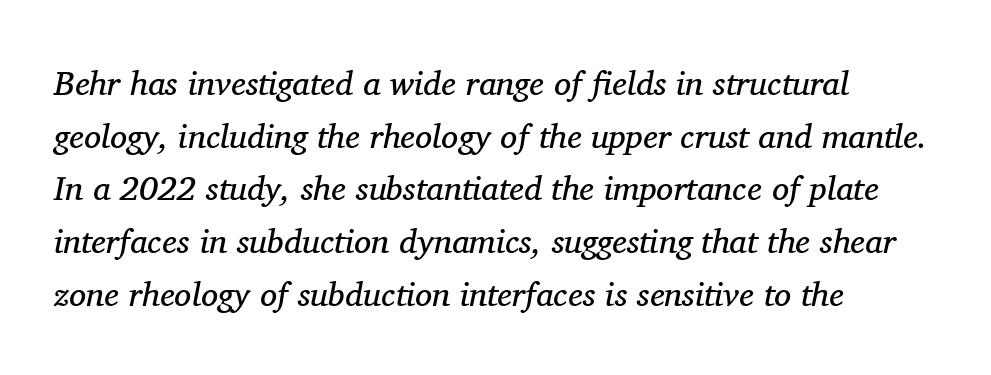
{"serif": "yes", "italic": "yes", "lean": "right", "slant_degrees": 11, "bold": "no", "weight": "regular", "width": "normal", "stroke_contrast": "medium", "x_height": "medium", "monospaced": "no", "underline": "no", "align": "left", "line_spacing": "normal", "line_spacing_ratio": 1.55, "letter_spacing": "normal", "letter_spacing_em": 0.0, "glyph_px": 34}
